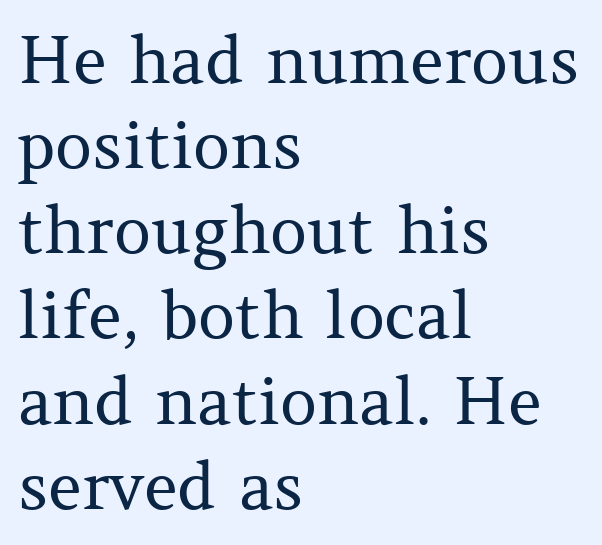
{"serif": "yes", "italic": "no", "bold": "no", "weight": "regular", "width": "normal", "stroke_contrast": "medium", "x_height": "medium", "monospaced": "no", "underline": "no", "align": "left", "line_spacing": "normal", "line_spacing_ratio": 1.31, "letter_spacing": "normal", "letter_spacing_em": 0.0, "glyph_px": 65}
